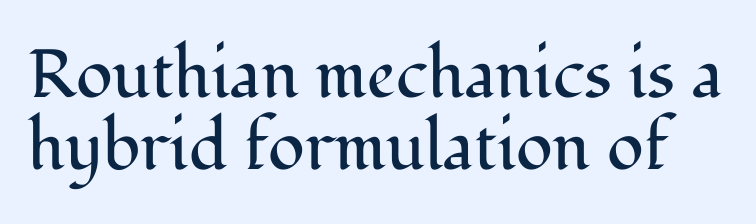
{"serif": "yes", "italic": "no", "bold": "no", "weight": "regular", "width": "normal", "stroke_contrast": "medium", "x_height": "medium", "monospaced": "no", "underline": "no", "line_spacing": "tight", "line_spacing_ratio": 1.06, "letter_spacing": "normal", "letter_spacing_em": 0.0, "glyph_px": 68}
